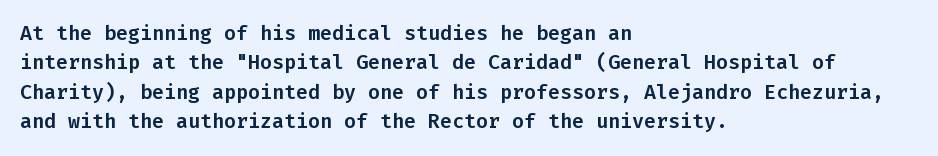
{"italic": "no", "underline": "no", "align": "left", "line_spacing": "normal", "line_spacing_ratio": 1.47, "letter_spacing": "normal", "letter_spacing_em": 0.0, "glyph_px": 20}
